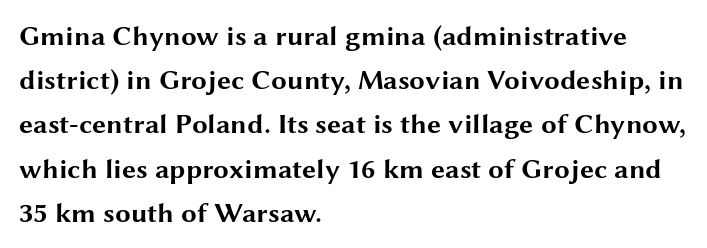
Do the letters lean? They stand straight. Typographically, this falls in the sans-serif category. A typesetter would call this zero additional tracking. Note the varied advance widths — an 'i' is clearly narrower than an 'm'. Vertically, the passage feels balanced, rows spaced as you'd expect. Heavy-handed strokes throughout: this text is bold.
